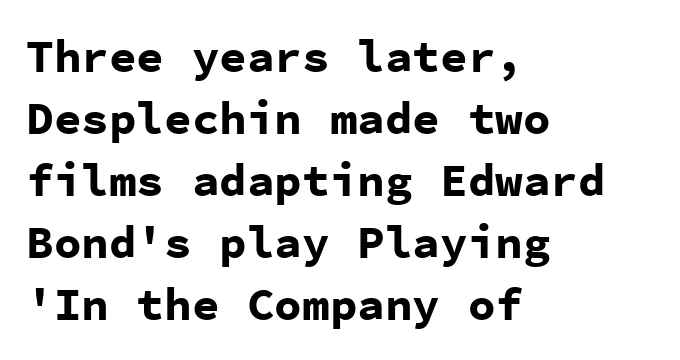
Q: Is the text bold? A: Yes.
Q: Is the text italic (slanted)? A: No, it is upright.
Q: Is the typeface a serif or a sans-serif typeface? A: Sans-serif.
Q: Is the text underlined? A: No.
Q: How is the paragraph aligned? A: Left-aligned.
Q: Is the spacing between letters normal or unusually wide? A: Normal.
Q: Is the spacing between lines tight, normal or loose? A: Normal.
Q: Width (condensed, normal, or wide)? A: Normal.
Q: Stroke contrast? A: Low.
Q: x-height? A: Medium.
Q: Monospaced? A: Yes.
